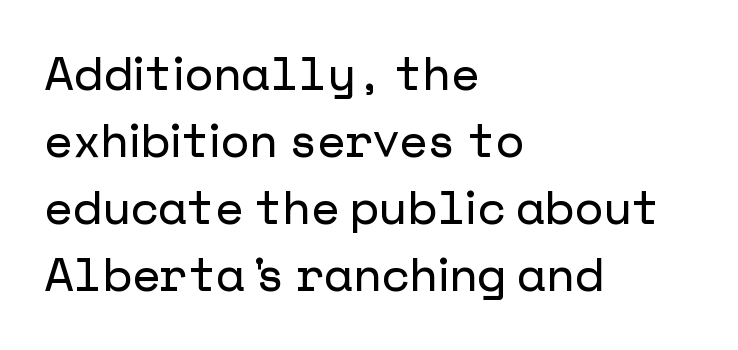
Q: Is the text italic (slanted)? A: No, it is upright.
Q: Is the typeface a serif or a sans-serif typeface? A: Sans-serif.
Q: Is the text underlined? A: No.
Q: How is the paragraph aligned? A: Left-aligned.
Q: Is the spacing between letters normal or unusually wide? A: Normal.
Q: Is the spacing between lines tight, normal or loose? A: Normal.
Q: Width (condensed, normal, or wide)? A: Normal.
Q: Stroke contrast? A: Low.
Q: x-height? A: Medium.
